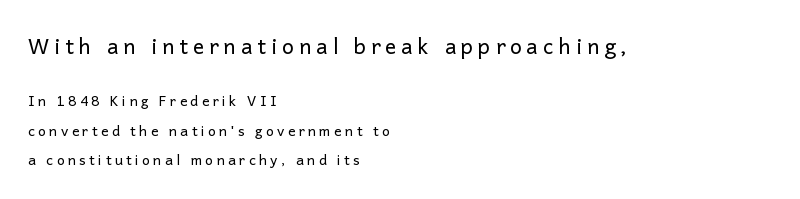
Q: Is the text bold? A: No.
Q: Is the text italic (slanted)? A: No, it is upright.
Q: Is the text underlined? A: No.
Q: How is the paragraph aligned? A: Left-aligned.
Q: Is the spacing between letters normal or unusually wide? A: Unusually wide.
Q: Is the spacing between lines tight, normal or loose? A: Loose.
Q: Which block of text is set in a larger size, the first (top) or the second (bottom)? A: The first (top) one.
